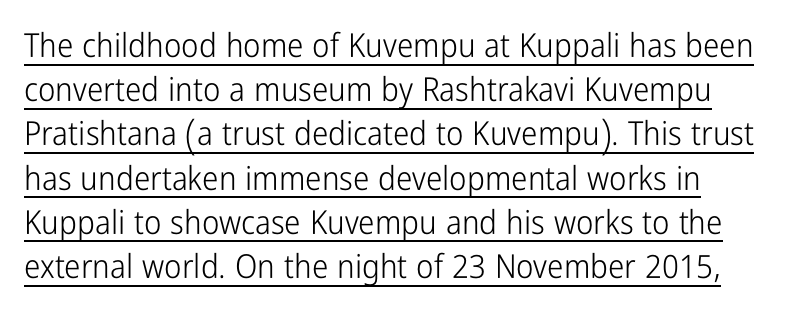
Stroke mass is kept to a normal reading level or below. The passage shown stacks its lines at a standard gap. The rendering uses natural spacing where letterforms have individual widths. No italicization has been applied; the sample stays upright.
